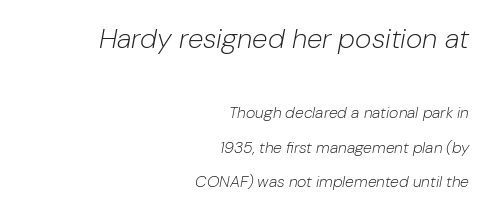
{"italic": "yes", "lean": "right", "slant_degrees": 10, "bold": "no", "weight": "light", "width": "normal", "stroke_contrast": "low", "x_height": "medium", "monospaced": "no", "underline": "no", "align": "right", "line_spacing": "loose", "line_spacing_ratio": 2.14, "letter_spacing": "normal", "letter_spacing_em": 0.0, "larger_block": "first", "size_ratio": 1.75, "glyph_px": 28}
